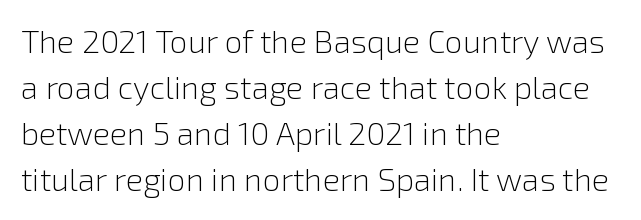
{"serif": "no", "italic": "no", "bold": "no", "weight": "light", "width": "normal", "stroke_contrast": "low", "x_height": "medium", "monospaced": "no", "underline": "no", "align": "left", "line_spacing": "normal", "line_spacing_ratio": 1.44, "letter_spacing": "normal", "letter_spacing_em": 0.0, "glyph_px": 32}
